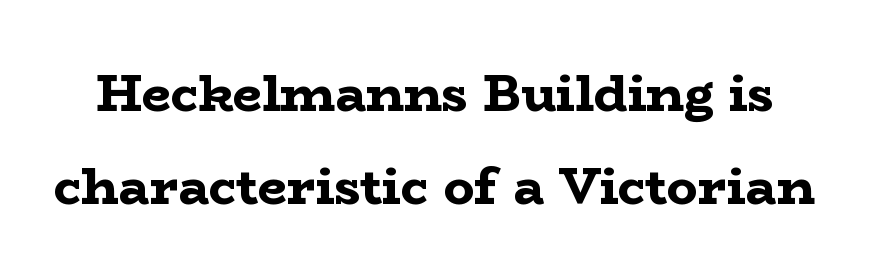
{"serif": "yes", "italic": "no", "bold": "yes", "weight": "bold", "width": "wide", "stroke_contrast": "low", "x_height": "medium", "monospaced": "no", "underline": "no", "line_spacing_ratio": 1.82, "letter_spacing": "normal", "letter_spacing_em": 0.0, "glyph_px": 51}
